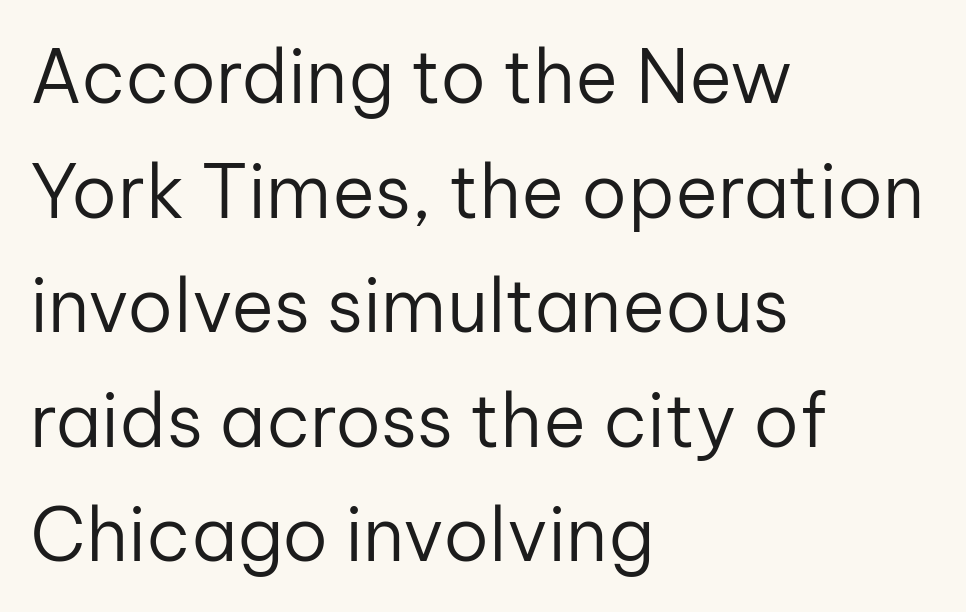
{"serif": "no", "italic": "no", "bold": "no", "weight": "regular", "width": "normal", "stroke_contrast": "low", "x_height": "medium", "monospaced": "no", "underline": "no", "align": "left", "line_spacing": "normal", "line_spacing_ratio": 1.57, "letter_spacing": "normal", "letter_spacing_em": 0.0, "glyph_px": 73}
